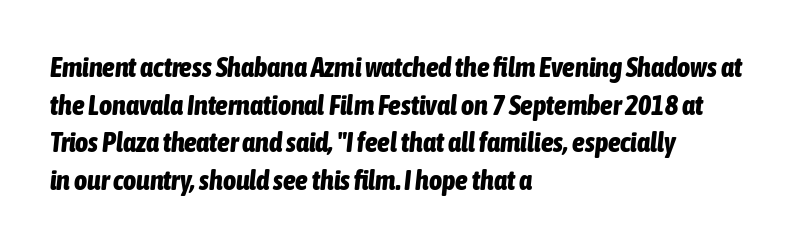
{"italic": "yes", "lean": "right", "slant_degrees": 6, "bold": "yes", "weight": "bold", "width": "condensed", "stroke_contrast": "low", "x_height": "medium", "monospaced": "no", "underline": "no", "align": "left", "line_spacing": "normal", "line_spacing_ratio": 1.34, "letter_spacing": "normal", "letter_spacing_em": 0.0, "glyph_px": 28}
